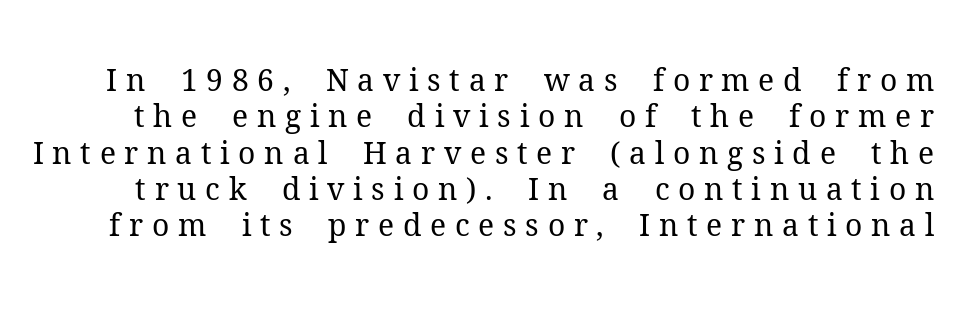
Q: Is the text bold? A: No.
Q: Is the text italic (slanted)? A: No, it is upright.
Q: Is the typeface a serif or a sans-serif typeface? A: Serif.
Q: Is the text underlined? A: No.
Q: Is the spacing between letters normal or unusually wide? A: Unusually wide.
Q: Width (condensed, normal, or wide)? A: Normal.
Q: Stroke contrast? A: Medium.
Q: x-height? A: Medium.
Q: Monospaced? A: No.
